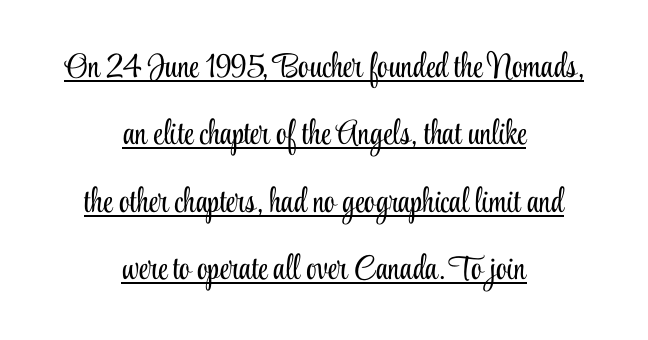
Each line of the rendering has a horizontal stroke beneath the glyphs. The face used here is rendered with its standard letterfit. You could not count columns in this text — the font is proportionally spaced. The block of text is sparse from top to bottom, with ample space between rows.
